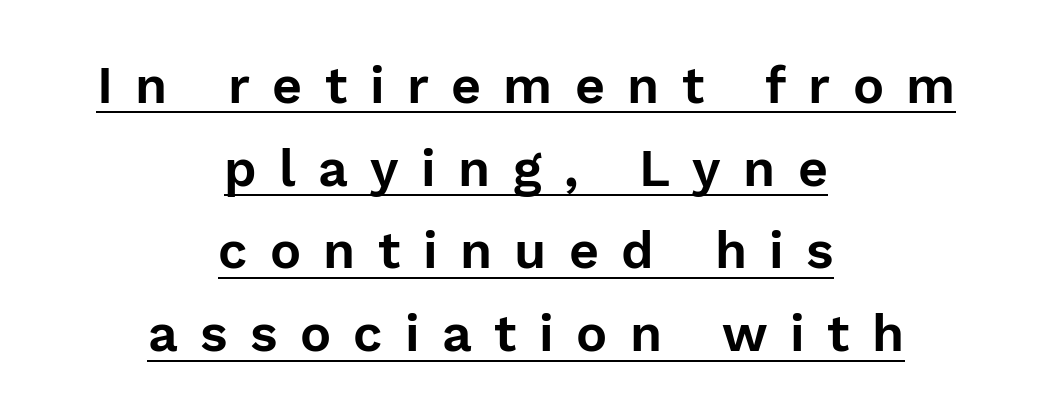
{"serif": "no", "italic": "no", "width": "normal", "stroke_contrast": "low", "x_height": "medium", "monospaced": "no", "underline": "yes", "align": "center", "line_spacing": "normal", "line_spacing_ratio": 1.59, "letter_spacing": "wide", "letter_spacing_em": 0.43, "glyph_px": 52}
